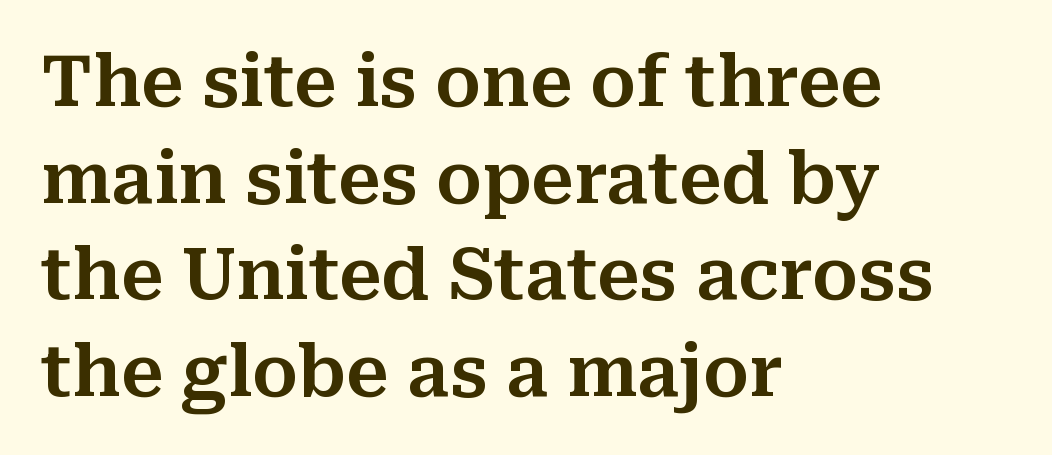
The image shows 70 px serif type, upright; set left-aligned, normal line spacing (1.38x), normal letter spacing, not underlined; medium stroke contrast and a medium x-height.
